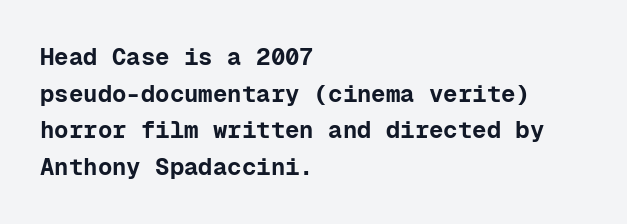
The image shows 24 px bold type, upright; set left-aligned, normal line spacing (1.53x), normal letter spacing, not underlined.
